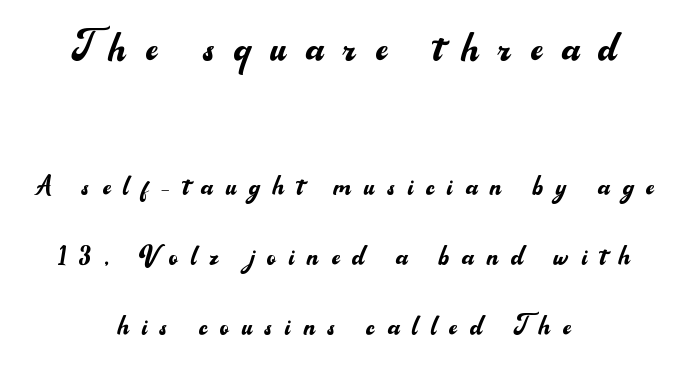
{"serif": "no", "bold": "no", "weight": "regular", "width": "normal", "stroke_contrast": "medium", "x_height": "small", "monospaced": "no", "underline": "no", "align": "center", "line_spacing": "loose", "line_spacing_ratio": 2.06, "letter_spacing": "wide", "letter_spacing_em": 0.38, "larger_block": "first", "size_ratio": 1.5, "glyph_px": 51}
